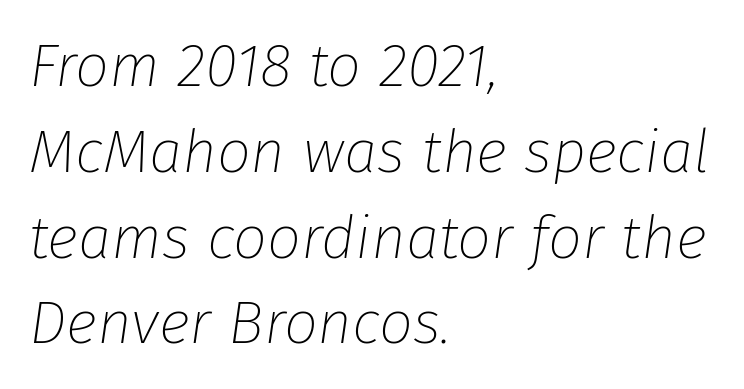
{"italic": "yes", "lean": "right", "slant_degrees": 8, "bold": "no", "weight": "thin", "width": "normal", "stroke_contrast": "low", "x_height": "medium", "monospaced": "no", "underline": "no", "align": "left", "line_spacing": "normal", "line_spacing_ratio": 1.43, "letter_spacing": "normal", "letter_spacing_em": 0.0, "glyph_px": 60}
